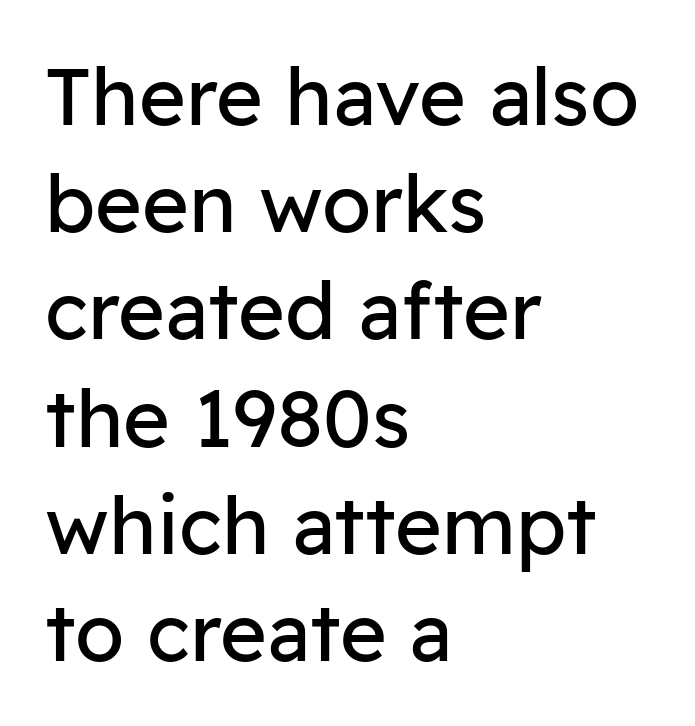
The space between consecutive lines is moderate. Line beginnings align vertically; line endings do not. Each letter keeps its own natural width here, so spacing adapts to shape. This is the regular roman posture of the typeface. Type style note: lacks serifs. No extra tracking has been applied to these lines.
